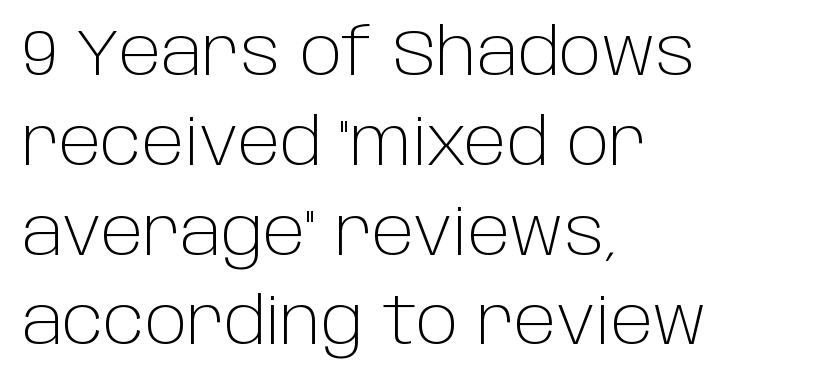
{"serif": "no", "italic": "no", "bold": "no", "weight": "light", "width": "normal", "stroke_contrast": "low", "x_height": "large", "monospaced": "no", "underline": "no", "align": "left", "line_spacing": "normal", "line_spacing_ratio": 1.36, "letter_spacing": "normal", "letter_spacing_em": 0.0, "glyph_px": 66}
